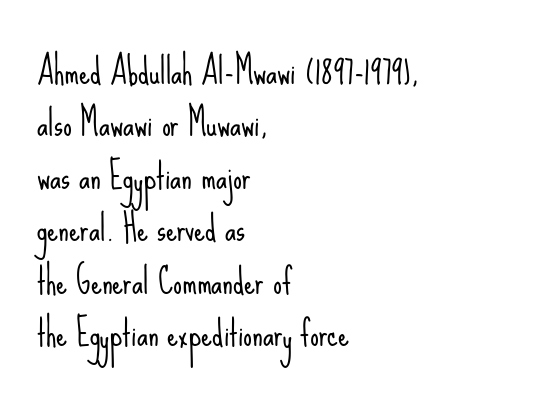
{"serif": "no", "italic": "no", "bold": "no", "weight": "light", "width": "condensed", "stroke_contrast": "low", "x_height": "small", "monospaced": "no", "underline": "no", "align": "left", "line_spacing": "normal", "line_spacing_ratio": 1.5, "letter_spacing": "normal", "letter_spacing_em": 0.0, "glyph_px": 35}
